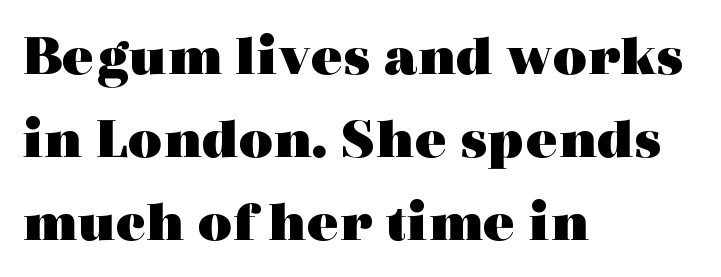
{"serif": "yes", "italic": "no", "bold": "yes", "weight": "heavy", "width": "wide", "x_height": "medium", "monospaced": "no", "underline": "no", "align": "left", "line_spacing": "normal", "line_spacing_ratio": 1.41, "letter_spacing": "normal", "letter_spacing_em": 0.0, "glyph_px": 59}
